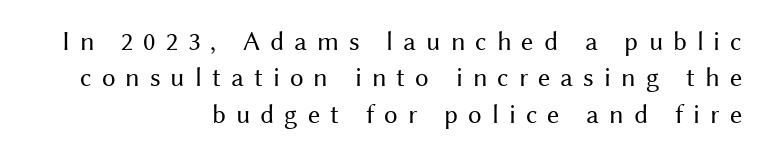
Q: Is the text bold? A: No.
Q: Is the text italic (slanted)? A: No, it is upright.
Q: Is the text underlined? A: No.
Q: How is the paragraph aligned? A: Right-aligned.
Q: Is the spacing between letters normal or unusually wide? A: Unusually wide.
Q: Is the spacing between lines tight, normal or loose? A: Normal.
